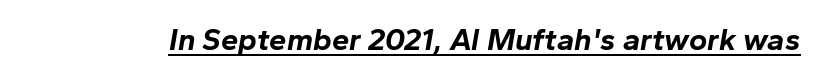
Q: Is the text bold? A: Yes.
Q: Is the text italic (slanted)? A: Yes, it leans right by about 10 degrees.
Q: Is the text underlined? A: Yes.
Q: Is the spacing between letters normal or unusually wide? A: Normal.
Q: Width (condensed, normal, or wide)? A: Normal.
Q: Stroke contrast? A: Low.
Q: x-height? A: Medium.
Q: Monospaced? A: No.
